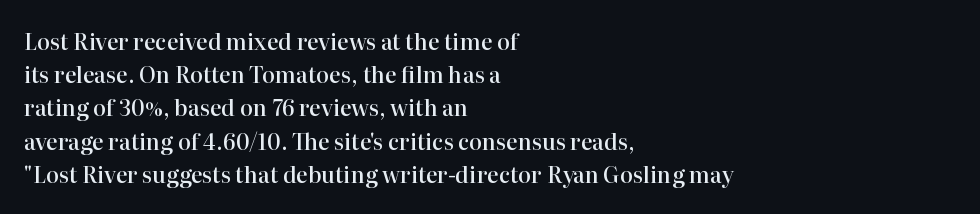
{"italic": "no", "bold": "semi", "underline": "no", "align": "left", "line_spacing": "normal", "line_spacing_ratio": 1.51, "letter_spacing": "normal", "letter_spacing_em": 0.0, "glyph_px": 22}
